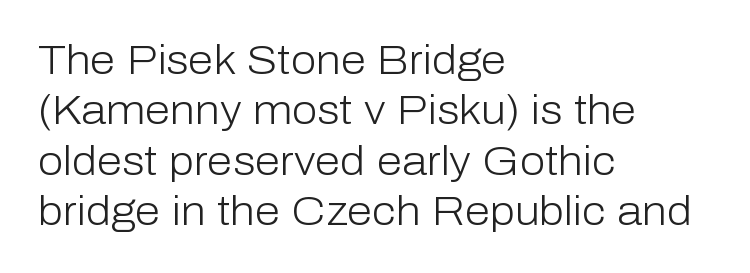
Q: Is the text bold? A: No.
Q: Is the text italic (slanted)? A: No, it is upright.
Q: Is the typeface a serif or a sans-serif typeface? A: Sans-serif.
Q: Is the text underlined? A: No.
Q: How is the paragraph aligned? A: Left-aligned.
Q: Is the spacing between letters normal or unusually wide? A: Normal.
Q: Width (condensed, normal, or wide)? A: Normal.
Q: Stroke contrast? A: Low.
Q: x-height? A: Medium.
Q: Monospaced? A: No.
